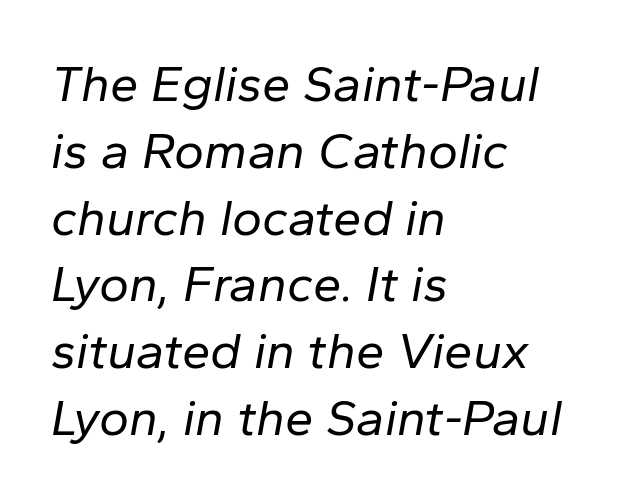
How would I describe the line gaps? Plain and ordinary. Tracking here is standard; glyphs follow each other at the usual distance. Teacher's note: observe the even left margin — that is flush-left alignment. Weight: regular or lighter.
